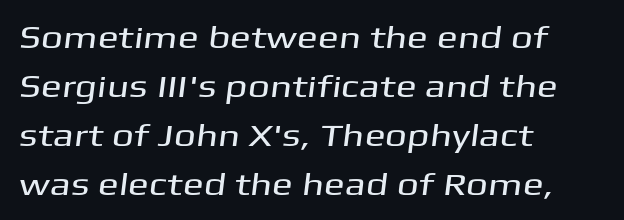
Q: Is the typeface a serif or a sans-serif typeface? A: Sans-serif.
Q: Is the text underlined? A: No.
Q: How is the paragraph aligned? A: Left-aligned.
Q: Is the spacing between letters normal or unusually wide? A: Normal.
Q: Is the spacing between lines tight, normal or loose? A: Normal.
Q: Width (condensed, normal, or wide)? A: Wide.
Q: Stroke contrast? A: Medium.
Q: x-height? A: Medium.
Q: Monospaced? A: No.
